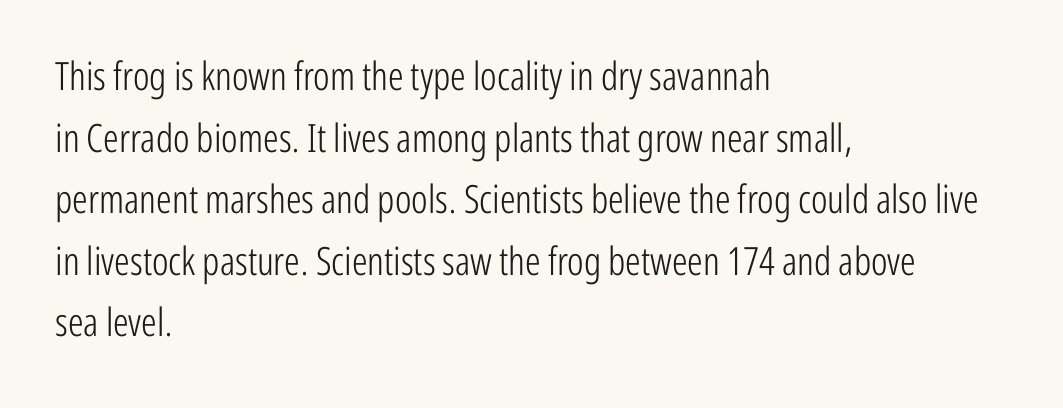
The image shows 39 px light, condensed sans-serif type, upright; set left-aligned, normal line spacing (1.58x), normal letter spacing, not underlined; low stroke contrast and a medium x-height.
